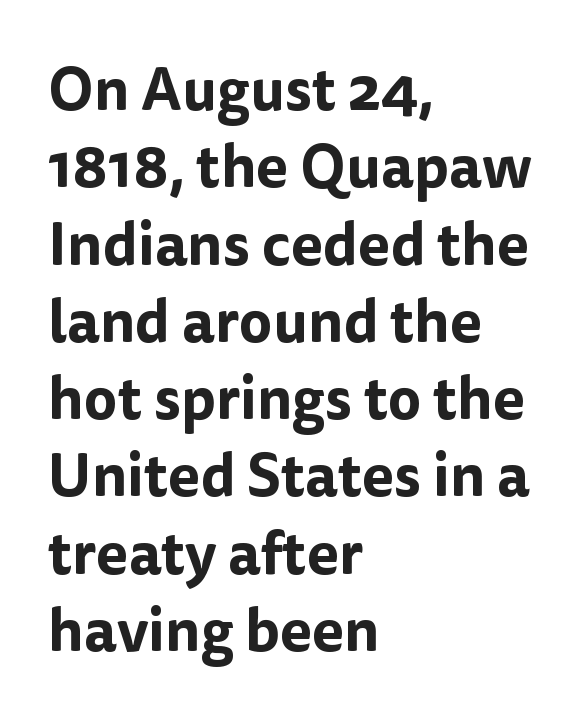
The image shows 59 px sans-serif type, upright; set left-aligned, normal line spacing (1.31x), normal letter spacing, not underlined; low stroke contrast and a medium x-height.
